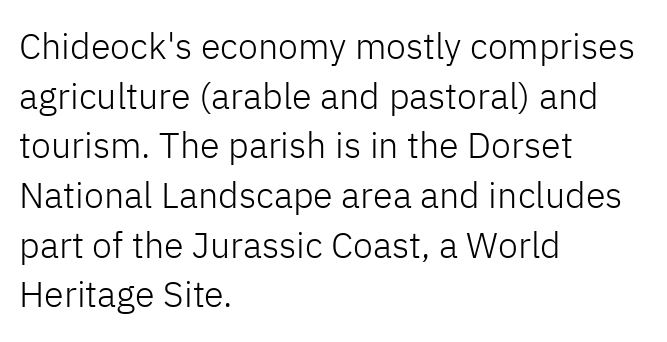
Q: Is the text bold? A: No.
Q: Is the text italic (slanted)? A: No, it is upright.
Q: Is the typeface a serif or a sans-serif typeface? A: Sans-serif.
Q: Is the text underlined? A: No.
Q: How is the paragraph aligned? A: Left-aligned.
Q: Is the spacing between letters normal or unusually wide? A: Normal.
Q: Is the spacing between lines tight, normal or loose? A: Normal.
Q: Width (condensed, normal, or wide)? A: Normal.
Q: Stroke contrast? A: Low.
Q: x-height? A: Medium.
Q: Monospaced? A: No.
